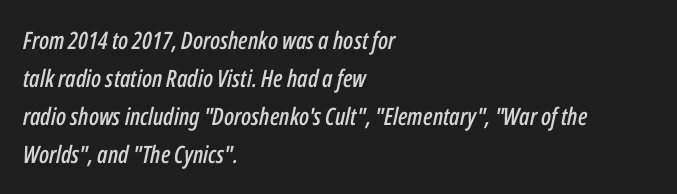
Q: Is the text italic (slanted)? A: Yes, it leans right by about 12 degrees.
Q: Is the text underlined? A: No.
Q: How is the paragraph aligned? A: Left-aligned.
Q: Is the spacing between letters normal or unusually wide? A: Normal.
Q: Is the spacing between lines tight, normal or loose? A: Normal.
